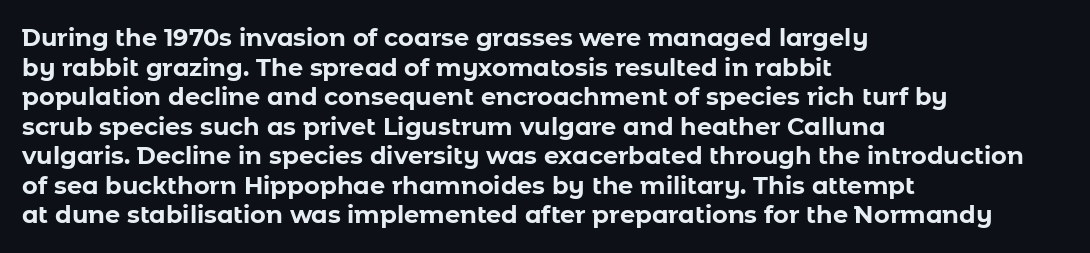
Nobody drew a line under any word here. The lettering stays uniformly vertical, giving the passage a roman look. Each word holds together tightly as a unit, with standard inter-letter gaps. A student would call this left alignment; a typographer would say flush left, rag right. Typographic density is high because the face is bold.
